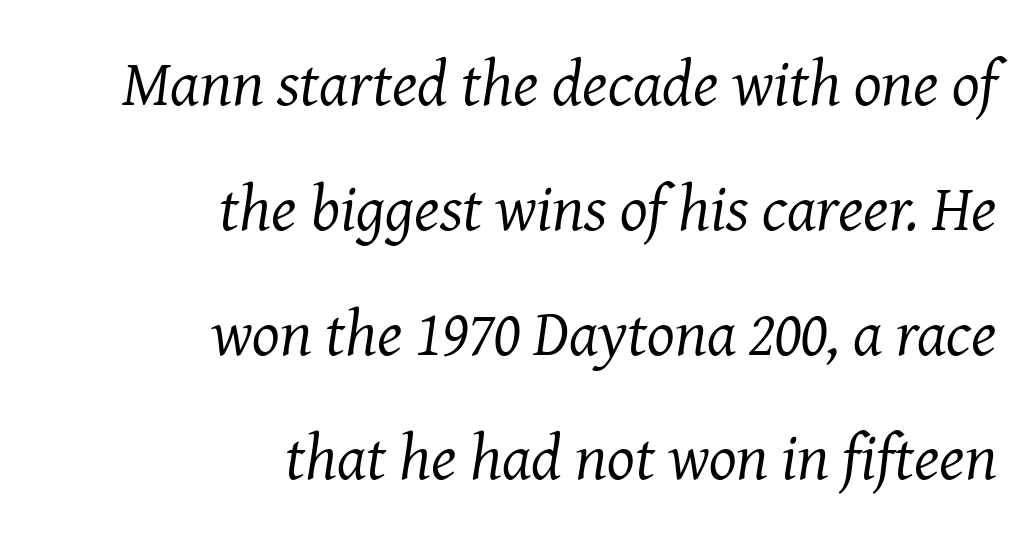
The image shows 65 px regular-weight serif type, italic (leaning right); set right-aligned, loose line spacing (1.92x), normal letter spacing, not underlined; medium stroke contrast and a medium x-height.
